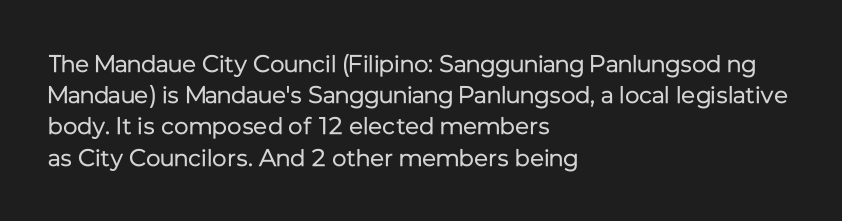
{"italic": "no", "bold": "no", "underline": "no", "align": "left", "line_spacing": "normal", "line_spacing_ratio": 1.3, "letter_spacing": "normal", "letter_spacing_em": 0.0, "glyph_px": 24}
